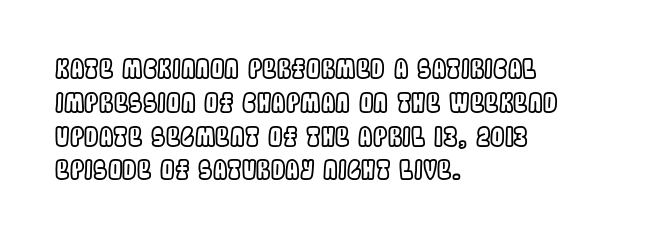
{"italic": "no", "underline": "no", "align": "left", "line_spacing": "normal", "line_spacing_ratio": 1.3, "letter_spacing": "normal", "letter_spacing_em": 0.0, "glyph_px": 26}
